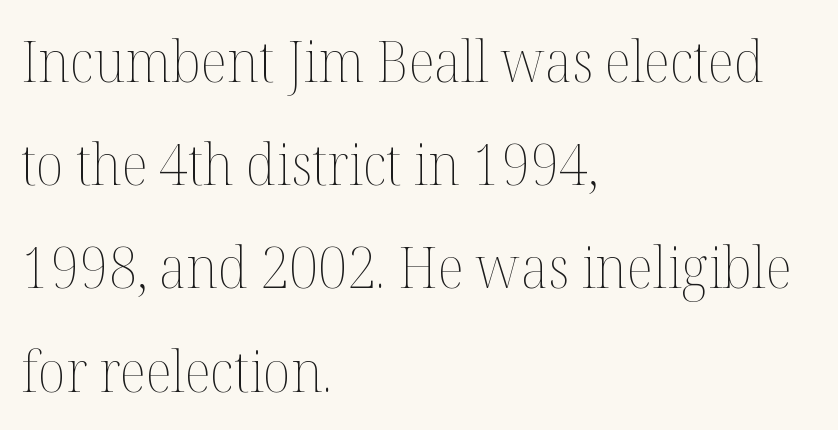
{"italic": "no", "bold": "no", "weight": "thin", "width": "normal", "stroke_contrast": "medium", "x_height": "medium", "monospaced": "no", "underline": "no", "align": "left", "line_spacing_ratio": 1.81, "letter_spacing": "normal", "letter_spacing_em": 0.0, "glyph_px": 57}
